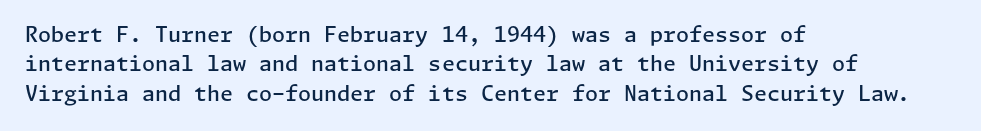
{"italic": "no", "bold": "semi", "underline": "no", "align": "left", "line_spacing": "normal", "line_spacing_ratio": 1.4, "letter_spacing": "normal", "letter_spacing_em": 0.0, "glyph_px": 21}
